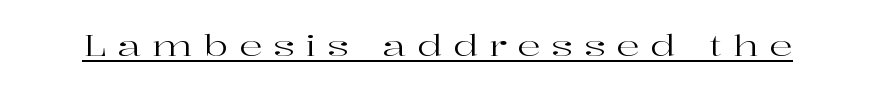
Q: Is the text bold? A: No.
Q: Is the text italic (slanted)? A: No, it is upright.
Q: Is the typeface a serif or a sans-serif typeface? A: Serif.
Q: Is the text underlined? A: Yes.
Q: Is the spacing between letters normal or unusually wide? A: Unusually wide.
Q: Width (condensed, normal, or wide)? A: Wide.
Q: Stroke contrast? A: High.
Q: x-height? A: Medium.
Q: Monospaced? A: No.
